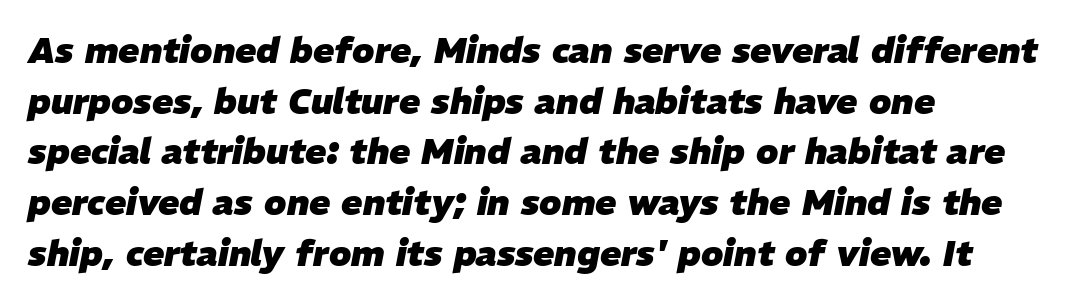
The image shows 35 px heavy type, italic (leaning right); set left-aligned, normal line spacing (1.45x), normal letter spacing, not underlined; low stroke contrast and a medium x-height.
